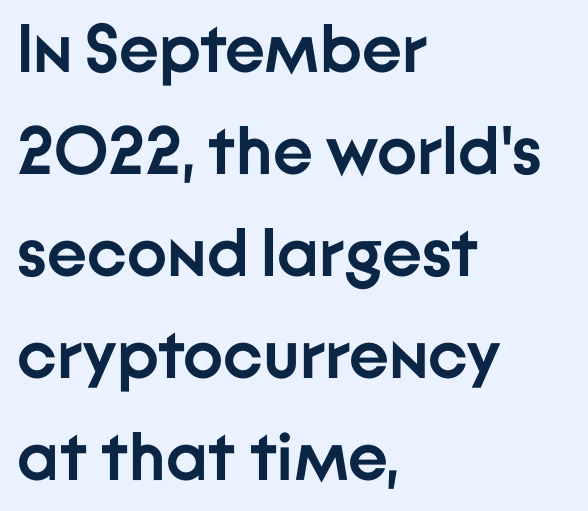
{"serif": "no", "italic": "no", "bold": "yes", "weight": "semibold", "width": "normal", "stroke_contrast": "low", "x_height": "medium", "monospaced": "no", "underline": "no", "align": "left", "line_spacing": "normal", "line_spacing_ratio": 1.5, "letter_spacing": "normal", "letter_spacing_em": 0.0, "glyph_px": 68}
